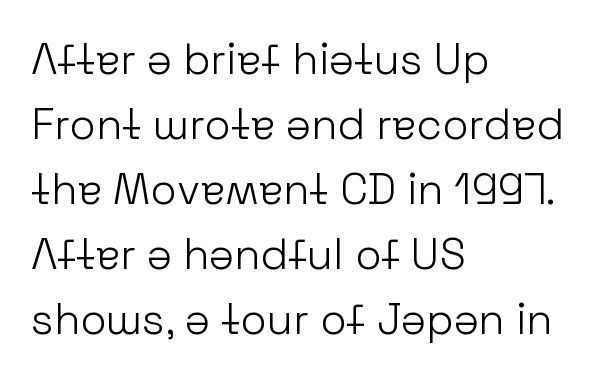
The passage shown has conventional tracking throughout. Here the designer chose a conventional face with non-uniform glyph widths. No heavy texture on the line: the type isn't bold. The lines sit at an ordinary, default distance from one another.
